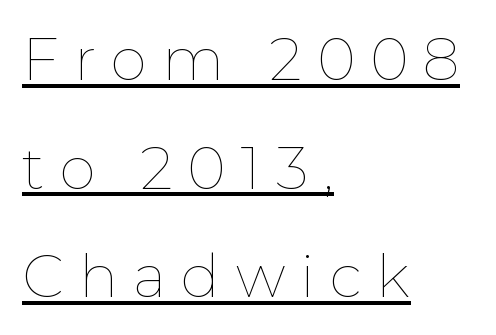
{"italic": "no", "bold": "no", "weight": "thin", "width": "normal", "stroke_contrast": "low", "x_height": "medium", "monospaced": "no", "underline": "yes", "align": "left", "line_spacing_ratio": 1.84, "letter_spacing": "wide", "letter_spacing_em": 0.25, "glyph_px": 59}
